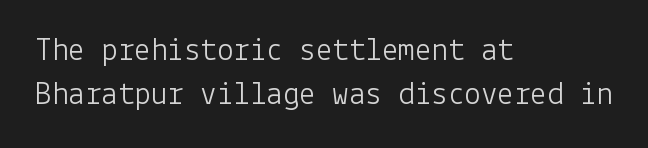
The image shows 33 px light sans-serif type, upright; set left-aligned, normal line spacing (1.33x), normal letter spacing, not underlined; low stroke contrast and a medium x-height.
